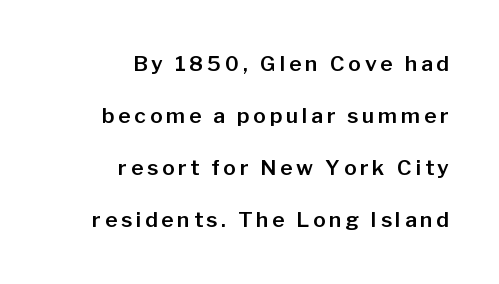
Q: Is the text italic (slanted)? A: No, it is upright.
Q: Is the text underlined? A: No.
Q: How is the paragraph aligned? A: Right-aligned.
Q: Is the spacing between lines tight, normal or loose? A: Loose.
